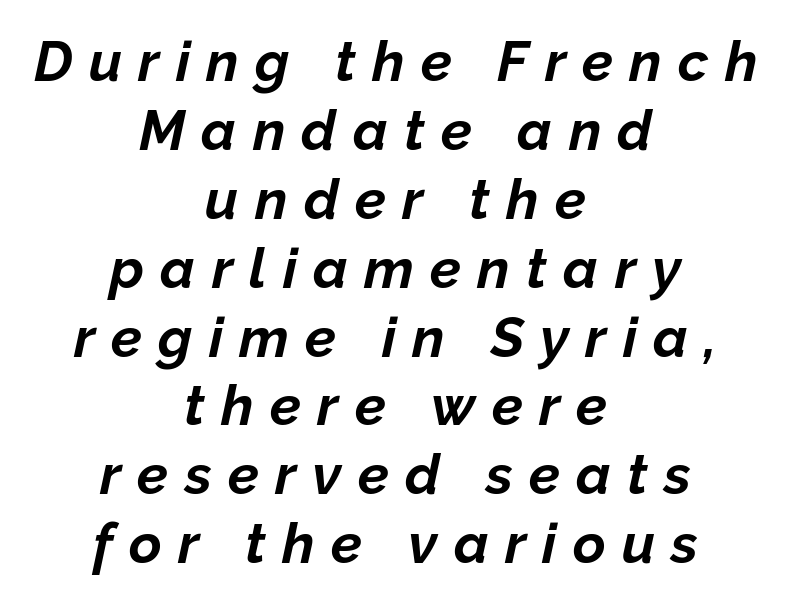
{"italic": "yes", "lean": "right", "slant_degrees": 12, "bold": "yes", "weight": "bold", "width": "normal", "stroke_contrast": "low", "x_height": "medium", "monospaced": "no", "underline": "no", "align": "center", "line_spacing_ratio": 1.23, "letter_spacing": "wide", "letter_spacing_em": 0.29, "glyph_px": 56}
